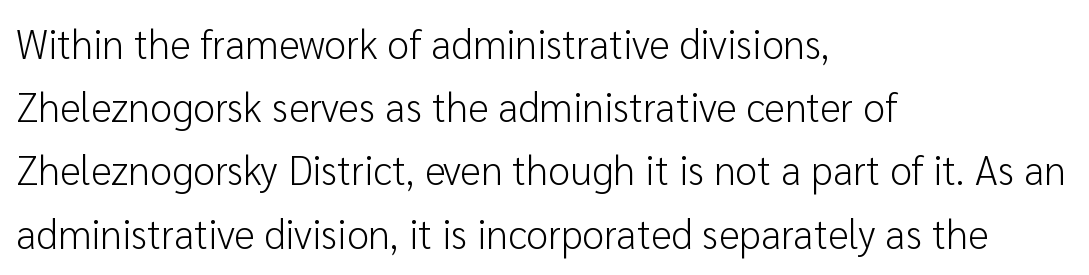
Leading: standard. Caption: standard tracking, unaltered. No letter is thick-stroked: the sample isn't bold. Nothing sits at the stroke ends, so this counts as sans-serif. Every character sits straight up, as roman type does. The passage is arranged the way most books set body copy — flush left.
